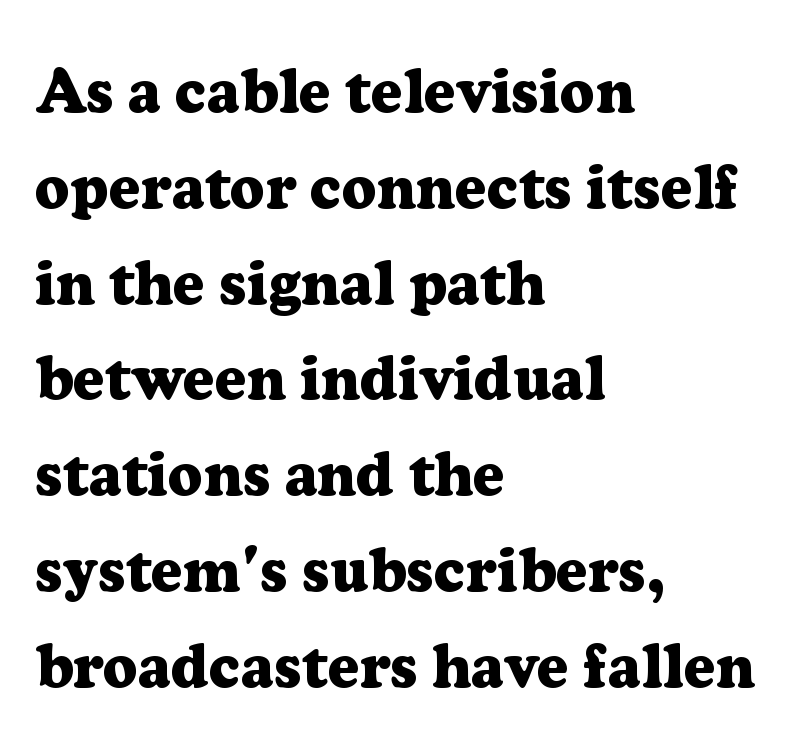
The image shows 61 px heavy serif type, upright; set left-aligned, normal line spacing (1.57x), normal letter spacing, not underlined; low stroke contrast and a medium x-height.
